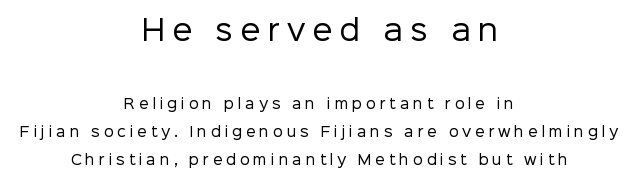
The image shows 28 px regular-weight sans-serif type, upright; set centered, loose line spacing (2.01x), unusually wide letter spacing (+0.26 em), not underlined; the first (top) block is 2.0x larger; low stroke contrast and a medium x-height.
